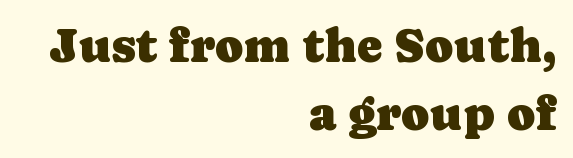
A typesetter would call this leading conventional body-copy spacing. It's the straight-up-and-down kind of type. Line ends are locked; line starts wander. This rendering features lettering with no underline.
